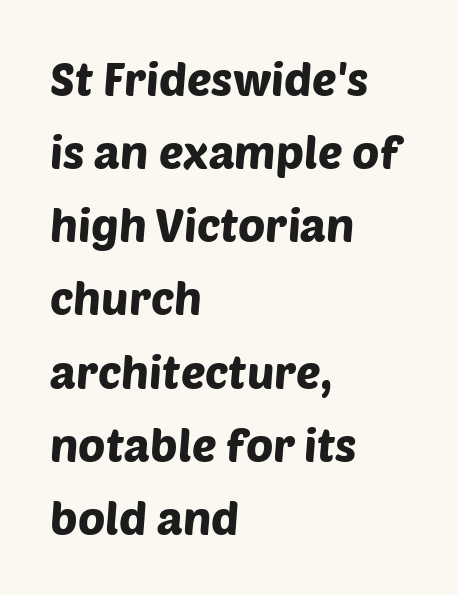
The image shows 46 px sans-serif type; set left-aligned, normal line spacing (1.59x), normal letter spacing, not underlined; low stroke contrast and a large x-height.
